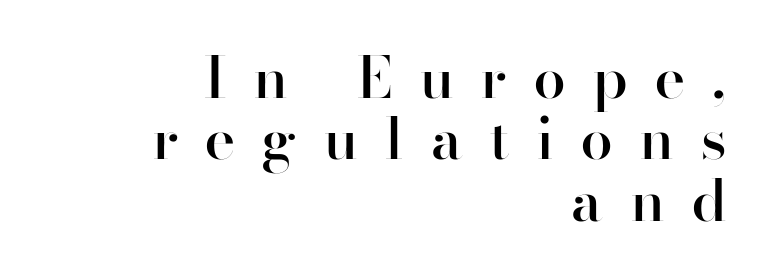
Q: Is the text bold? A: Semi-bold.
Q: Is the text italic (slanted)? A: No, it is upright.
Q: Is the typeface a serif or a sans-serif typeface? A: Sans-serif.
Q: Is the text underlined? A: No.
Q: How is the paragraph aligned? A: Right-aligned.
Q: Is the spacing between letters normal or unusually wide? A: Unusually wide.
Q: Is the spacing between lines tight, normal or loose? A: Tight.
Q: Width (condensed, normal, or wide)? A: Normal.
Q: Stroke contrast? A: High.
Q: x-height? A: Small.
Q: Monospaced? A: No.
